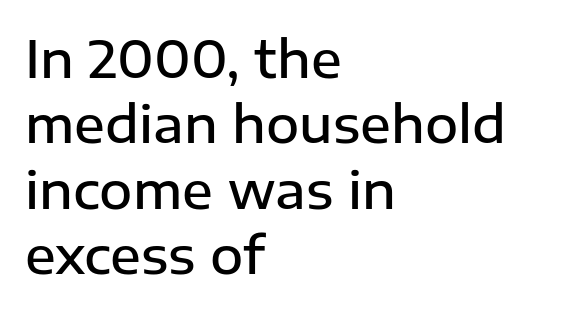
The image shows 51 px semibold sans-serif type, upright; set left-aligned, normal line spacing (1.28x), normal letter spacing, not underlined; low stroke contrast and a medium x-height.
